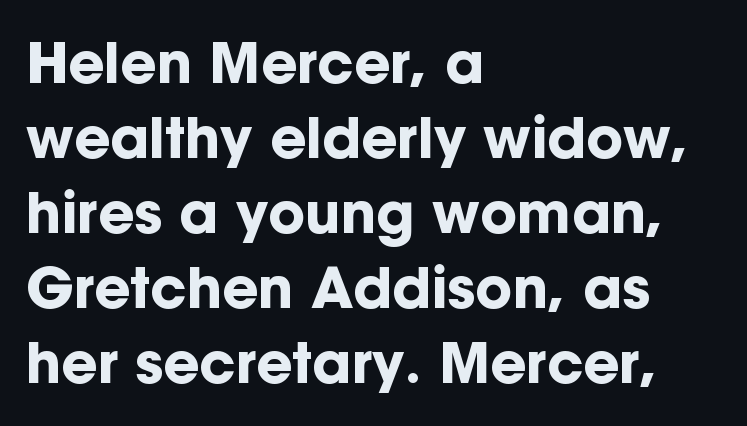
The image shows 56 px bold sans-serif type, upright; set left-aligned, normal line spacing (1.34x), normal letter spacing, not underlined; low stroke contrast and a medium x-height.
